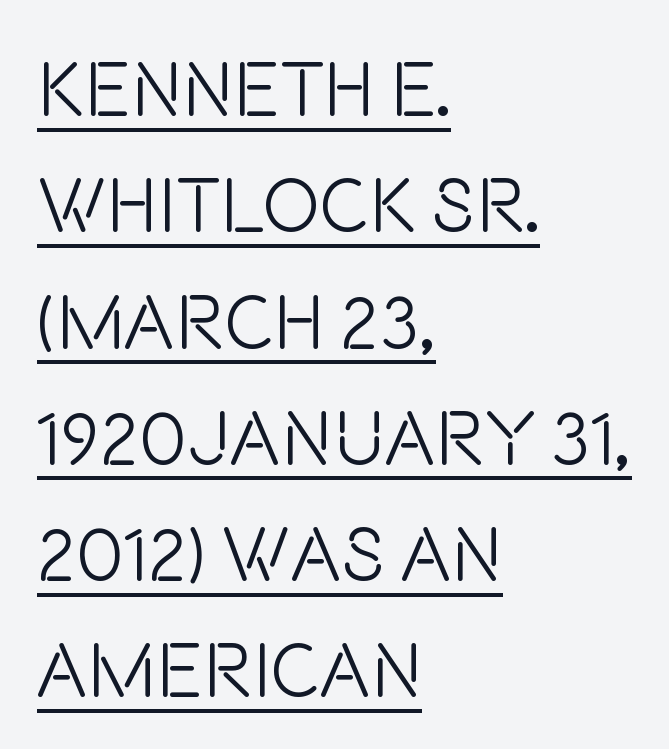
{"serif": "no", "italic": "no", "bold": "no", "weight": "light", "width": "condensed", "stroke_contrast": "low", "x_height": "large", "monospaced": "no", "underline": "yes", "align": "left", "line_spacing": "normal", "line_spacing_ratio": 1.51, "letter_spacing": "normal", "letter_spacing_em": 0.0, "glyph_px": 77}
